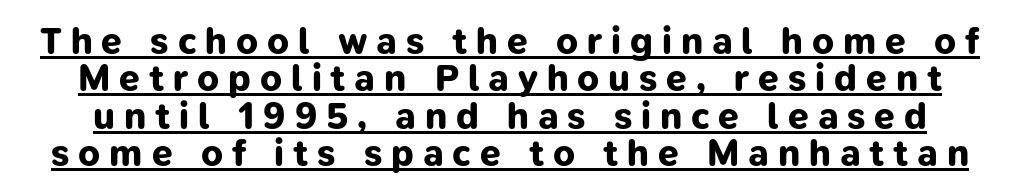
{"serif": "no", "bold": "yes", "weight": "bold", "width": "normal", "stroke_contrast": "low", "x_height": "medium", "monospaced": "no", "underline": "yes", "line_spacing": "tight", "line_spacing_ratio": 1.01, "letter_spacing": "wide", "letter_spacing_em": 0.24, "glyph_px": 37}
